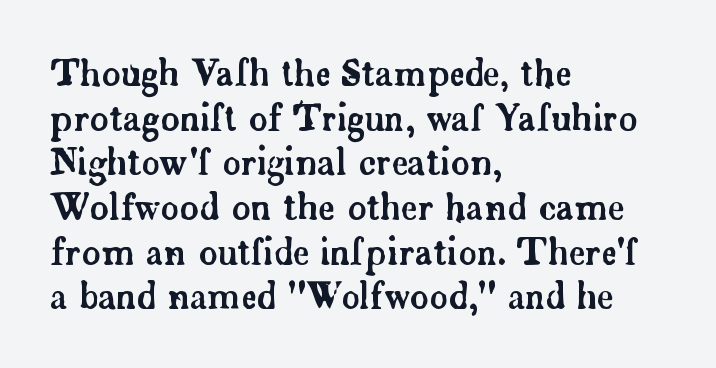
The image shows 36 px serif type, upright; set left-aligned, line spacing 1.24x, normal letter spacing, not underlined; low stroke contrast and a small x-height.
